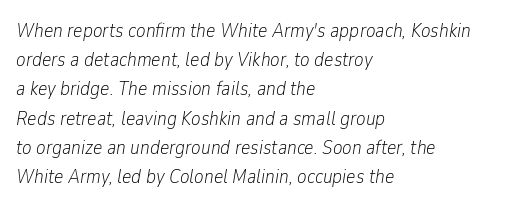
The image shows 20 px text type, italic (leaning right); set left-aligned, normal line spacing (1.46x), normal letter spacing, not underlined.
